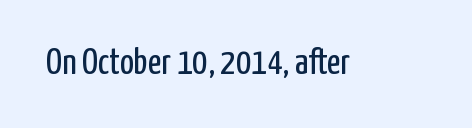
{"serif": "no", "italic": "no", "bold": "no", "weight": "regular", "width": "condensed", "stroke_contrast": "low", "x_height": "medium", "monospaced": "no", "underline": "no", "letter_spacing": "normal", "letter_spacing_em": 0.0, "glyph_px": 37}
